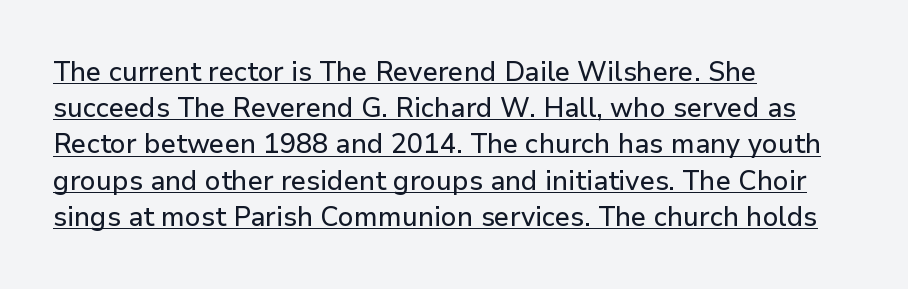
Each line of the rendering has a horizontal stroke beneath the glyphs. A classic flush-left, rag-right setting is used for this passage. The tracking reads as untouched default to a designer's eye. Upright lettering throughout. Does the leading feel generous? No, just average.
